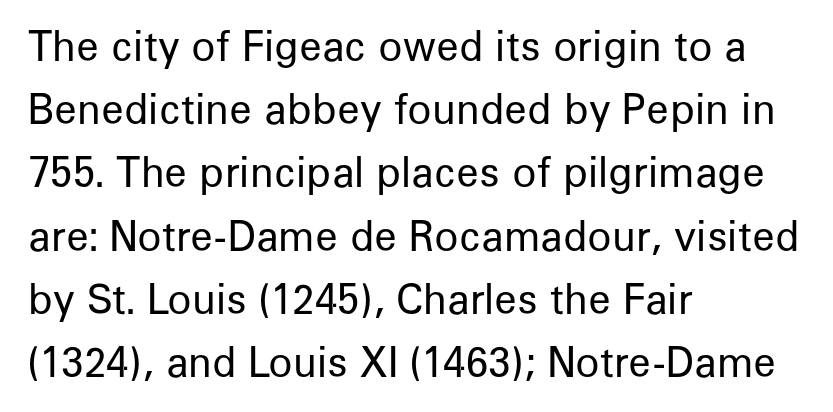
Q: Is the text bold? A: No.
Q: Is the text italic (slanted)? A: No, it is upright.
Q: Is the typeface a serif or a sans-serif typeface? A: Sans-serif.
Q: Is the text underlined? A: No.
Q: How is the paragraph aligned? A: Left-aligned.
Q: Is the spacing between letters normal or unusually wide? A: Normal.
Q: Is the spacing between lines tight, normal or loose? A: Normal.
Q: Width (condensed, normal, or wide)? A: Normal.
Q: Stroke contrast? A: Low.
Q: x-height? A: Medium.
Q: Monospaced? A: No.
